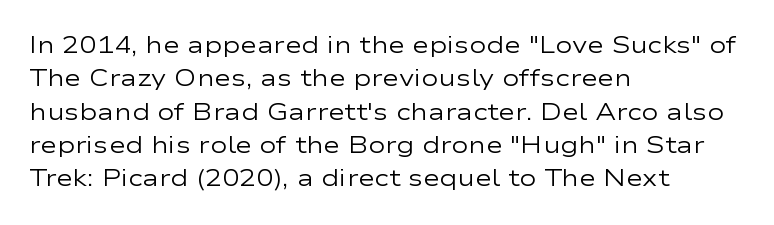
{"italic": "no", "bold": "no", "underline": "no", "align": "left", "line_spacing": "normal", "line_spacing_ratio": 1.45, "letter_spacing": "normal", "letter_spacing_em": 0.0, "glyph_px": 23}
